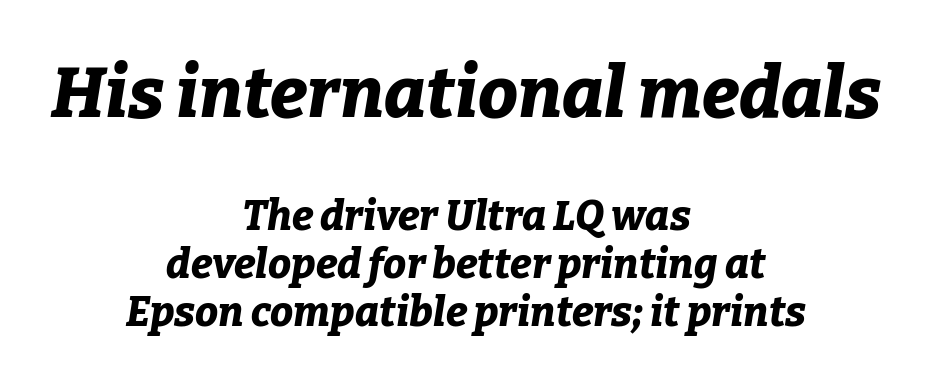
Q: Is the text bold? A: Yes.
Q: Is the text italic (slanted)? A: Yes, it leans right by about 9 degrees.
Q: Is the text underlined? A: No.
Q: How is the paragraph aligned? A: Centered.
Q: Is the spacing between letters normal or unusually wide? A: Normal.
Q: Which block of text is set in a larger size, the first (top) or the second (bottom)? A: The first (top) one.
Q: Width (condensed, normal, or wide)? A: Normal.
Q: Stroke contrast? A: Low.
Q: x-height? A: Medium.
Q: Monospaced? A: No.
